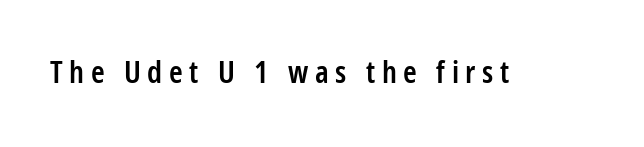
{"serif": "no", "italic": "no", "bold": "semi", "weight": "semibold", "width": "condensed", "stroke_contrast": "low", "x_height": "medium", "monospaced": "no", "underline": "no", "letter_spacing": "wide", "letter_spacing_em": 0.21, "glyph_px": 31}
